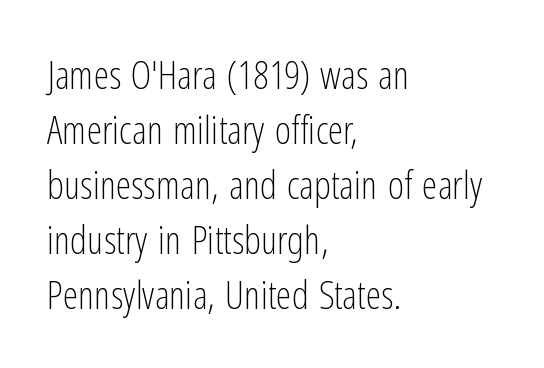
Think standard paragraph weight, or any step lighter than that. Each line starts at the same left margin while the right side varies. This sample uses an upright cut, with every glyph sitting square on the baseline. The baseline area is clear.
